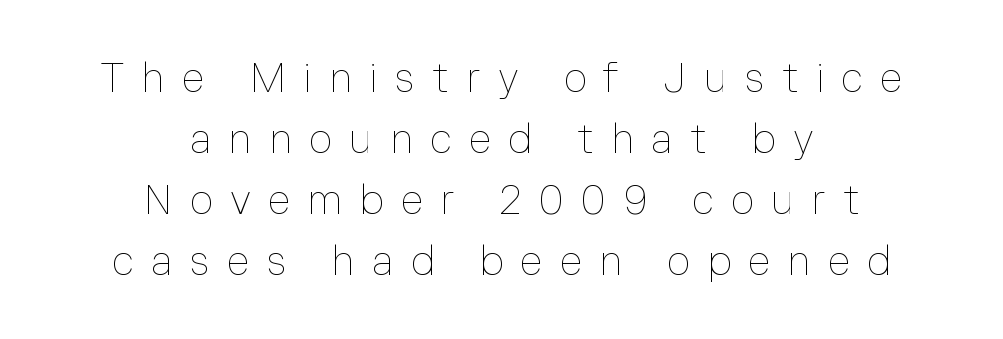
Q: Is the text bold? A: No.
Q: Is the text italic (slanted)? A: No, it is upright.
Q: Is the text underlined? A: No.
Q: How is the paragraph aligned? A: Centered.
Q: Is the spacing between letters normal or unusually wide? A: Unusually wide.
Q: Is the spacing between lines tight, normal or loose? A: Normal.
Q: Width (condensed, normal, or wide)? A: Normal.
Q: Stroke contrast? A: Low.
Q: x-height? A: Medium.
Q: Monospaced? A: No.
